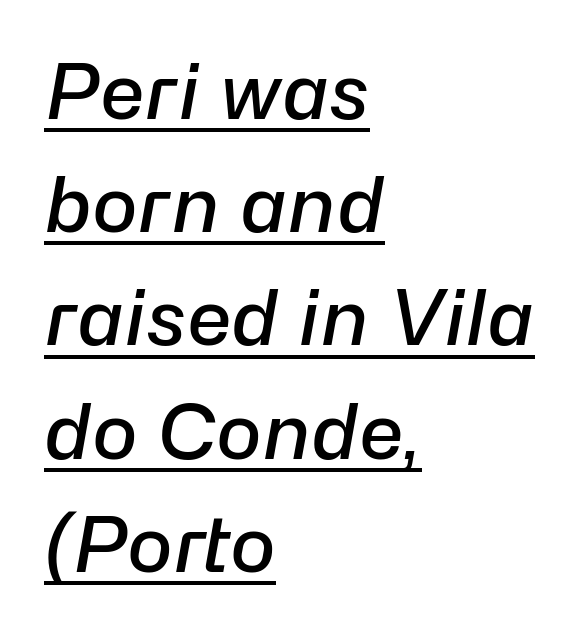
A typesetter would call this proportional, since set widths differ per character. Notice how a bar underscores the lettering throughout. The line-height multiplier appears to be the usual default. This rendering uses left alignment, leaving the right contour irregular.
